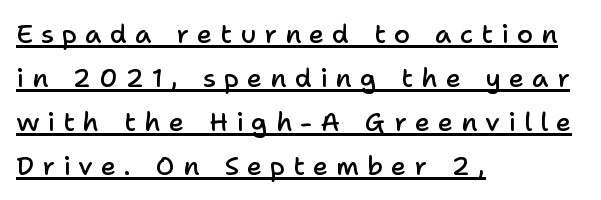
The face used here appears with an underline applied. The paragraph shown leans on its left margin. This sample keeps an unexceptional amount of space between lines. Is the type bold? Partly — it's a semibold, heavier than regular but not fully bold. This sample uses an upright cut, with every glyph sitting square on the baseline. Caption: expanded tracking, letters set apart.
